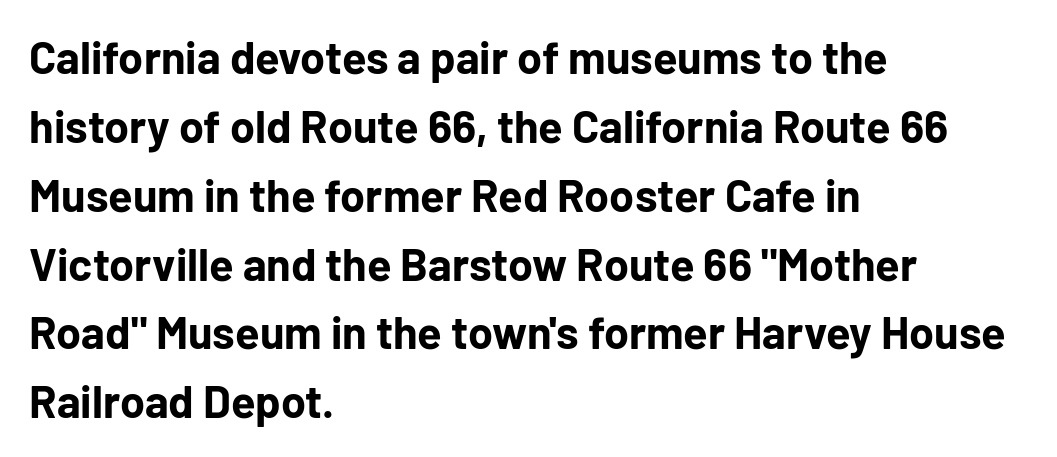
This sample uses plain, unmodified letter spacing. I'd describe the lettering as bold — thick and assertive. Examine the stroke ends and you'll find no serifs. Ascenders rise straight up at ninety degrees. One glance says typical: line gaps are just what's usual. Clear beneath every line of the passage.
